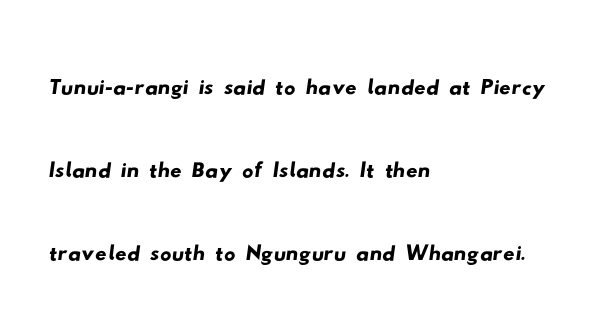
The image shows 57 px wide sans-serif type; set left-aligned, normal line spacing (1.46x), normal letter spacing, not underlined; low stroke contrast and a small x-height.
